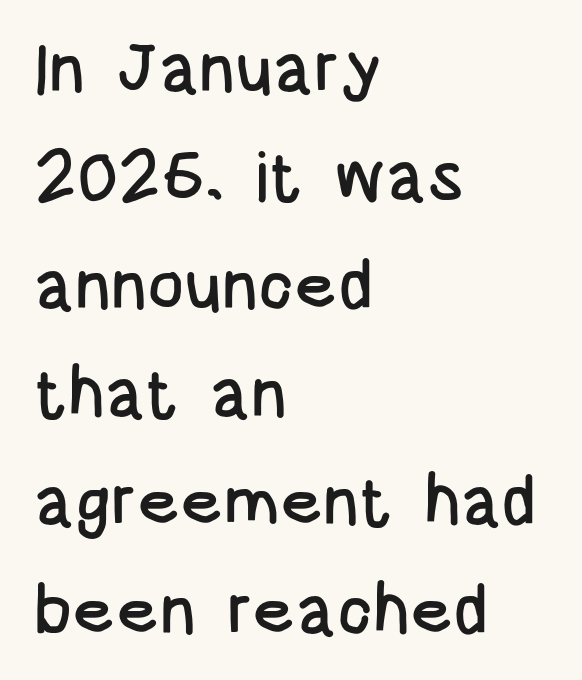
The image shows 69 px condensed sans-serif type, upright; set left-aligned, normal line spacing (1.57x), normal letter spacing, not underlined; low stroke contrast and a large x-height.
